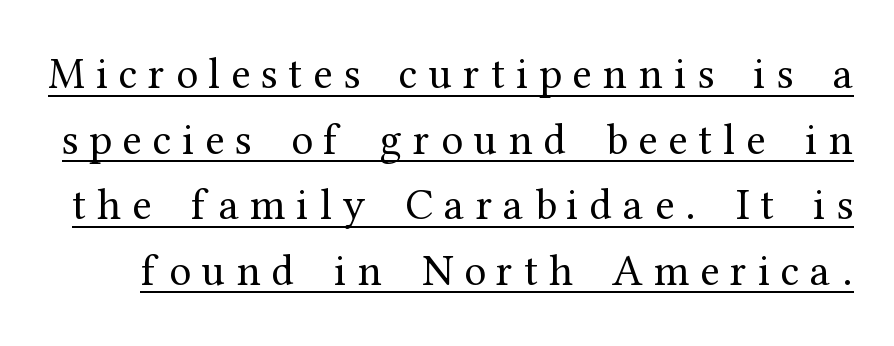
The image shows 44 px regular-weight serif type, upright; set normal line spacing (1.49x), unusually wide letter spacing (+0.25 em), underlined; medium stroke contrast and a medium x-height.
